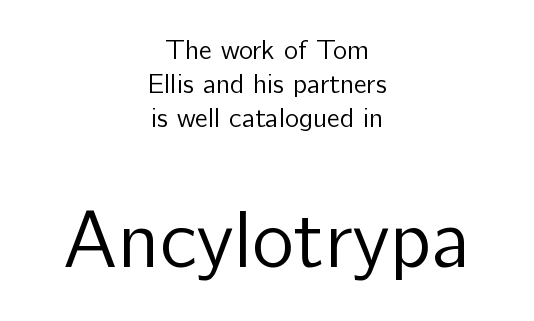
Q: Is the text bold? A: No.
Q: Is the text italic (slanted)? A: No, it is upright.
Q: Is the typeface a serif or a sans-serif typeface? A: Sans-serif.
Q: Is the text underlined? A: No.
Q: How is the paragraph aligned? A: Centered.
Q: Is the spacing between letters normal or unusually wide? A: Normal.
Q: Is the spacing between lines tight, normal or loose? A: Normal.
Q: Which block of text is set in a larger size, the first (top) or the second (bottom)? A: The second (bottom) one.
Q: Width (condensed, normal, or wide)? A: Normal.
Q: Stroke contrast? A: Low.
Q: x-height? A: Medium.
Q: Monospaced? A: No.
